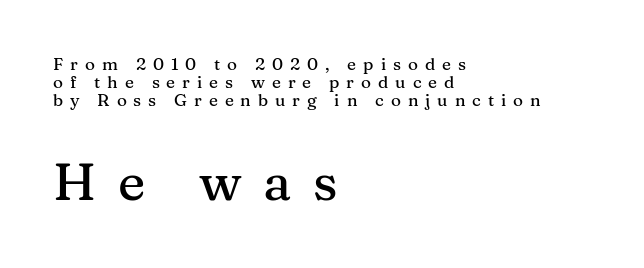
Q: Is the text italic (slanted)? A: No, it is upright.
Q: Is the typeface a serif or a sans-serif typeface? A: Serif.
Q: Is the text underlined? A: No.
Q: How is the paragraph aligned? A: Left-aligned.
Q: Is the spacing between letters normal or unusually wide? A: Unusually wide.
Q: Is the spacing between lines tight, normal or loose? A: Tight.
Q: Which block of text is set in a larger size, the first (top) or the second (bottom)? A: The second (bottom) one.
Q: Width (condensed, normal, or wide)? A: Normal.
Q: Stroke contrast? A: Medium.
Q: x-height? A: Medium.
Q: Monospaced? A: No.
